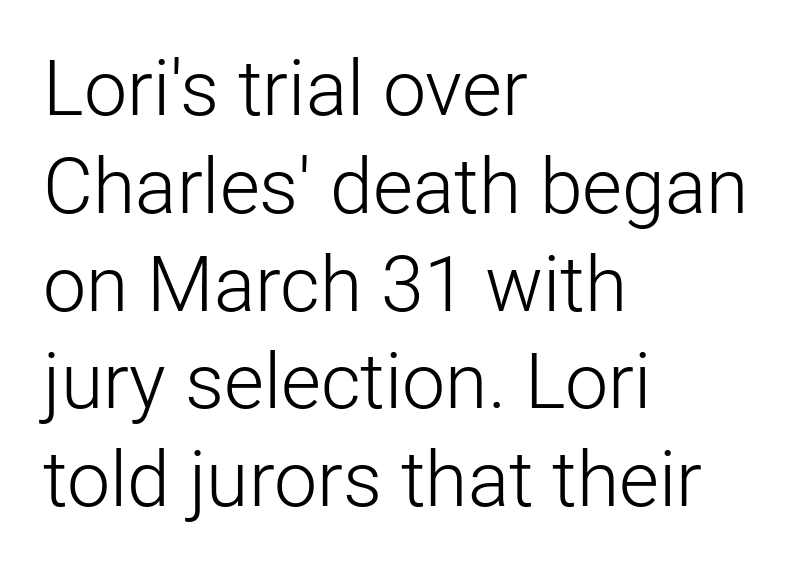
{"serif": "no", "italic": "no", "bold": "no", "weight": "light", "width": "normal", "stroke_contrast": "low", "x_height": "medium", "monospaced": "no", "underline": "no", "align": "left", "line_spacing": "normal", "line_spacing_ratio": 1.27, "letter_spacing": "normal", "letter_spacing_em": 0.0, "glyph_px": 77}
